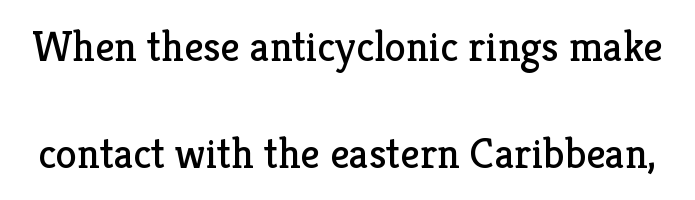
{"serif": "yes", "italic": "no", "bold": "no", "weight": "regular", "width": "normal", "stroke_contrast": "low", "x_height": "medium", "monospaced": "no", "underline": "no", "line_spacing": "loose", "line_spacing_ratio": 2.48, "letter_spacing": "normal", "letter_spacing_em": 0.0, "glyph_px": 43}
